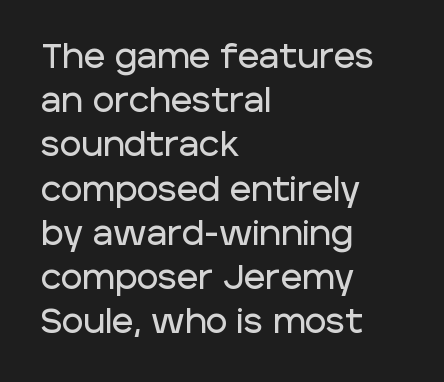
Which margin do the lines hug? The left one — the right edge is uneven. Every stem runs plumb, perpendicular to the baseline. Descenders are the only things crossing below the line. The passage shown is typed in a proportional face where columns would drift. The letterforms sit shoulder to shoulder at normal distance. These lines are composed in type without serifs.
